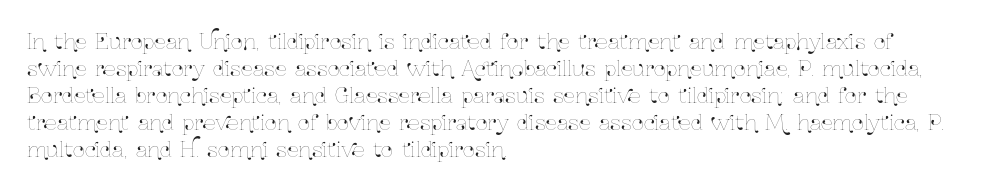
The image shows 21 px text type, upright; set left-aligned, normal line spacing (1.29x), normal letter spacing, not underlined.
